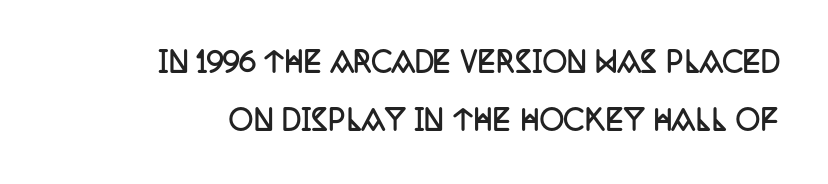
{"italic": "no", "bold": "yes", "underline": "no", "line_spacing": "loose", "line_spacing_ratio": 2.14, "letter_spacing": "normal", "letter_spacing_em": 0.0, "glyph_px": 27}
